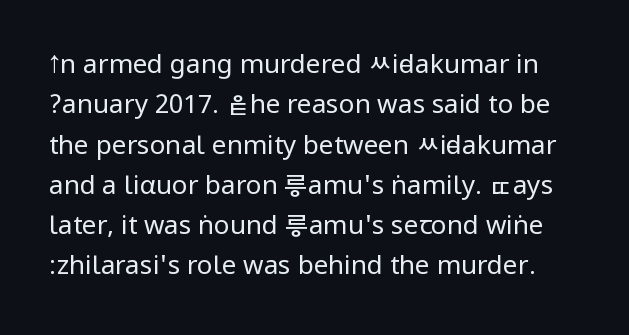
The image shows 26 px text type, upright; set normal line spacing (1.55x), normal letter spacing, not underlined.
